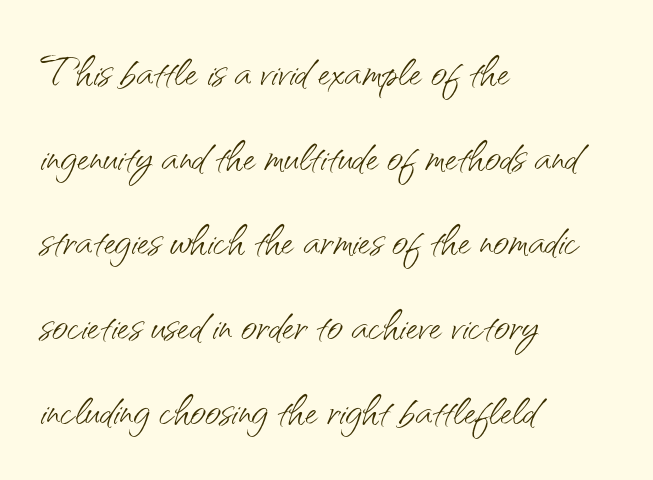
Q: Is the text bold? A: No.
Q: Is the text italic (slanted)? A: Yes.
Q: Is the typeface a serif or a sans-serif typeface? A: Sans-serif.
Q: Is the text underlined? A: No.
Q: How is the paragraph aligned? A: Left-aligned.
Q: Is the spacing between letters normal or unusually wide? A: Normal.
Q: Is the spacing between lines tight, normal or loose? A: Normal.
Q: Width (condensed, normal, or wide)? A: Normal.
Q: Stroke contrast? A: Medium.
Q: x-height? A: Small.
Q: Monospaced? A: No.
